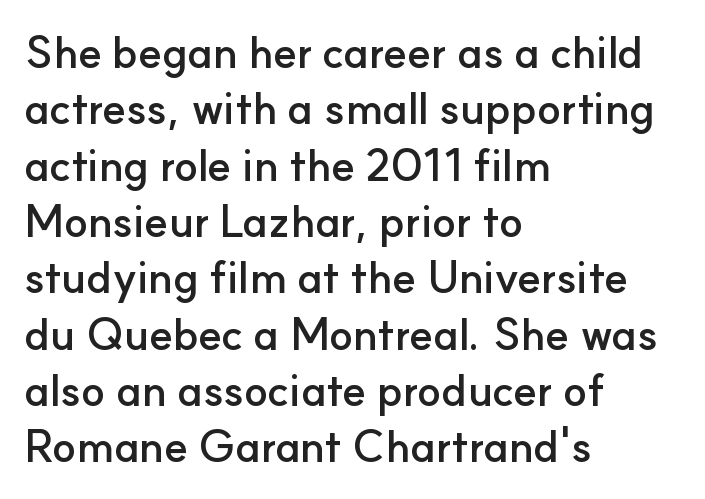
{"serif": "no", "italic": "no", "bold": "yes", "weight": "semibold", "width": "normal", "stroke_contrast": "low", "x_height": "small", "monospaced": "no", "underline": "no", "align": "left", "line_spacing": "normal", "line_spacing_ratio": 1.28, "letter_spacing": "normal", "letter_spacing_em": 0.0, "glyph_px": 44}
